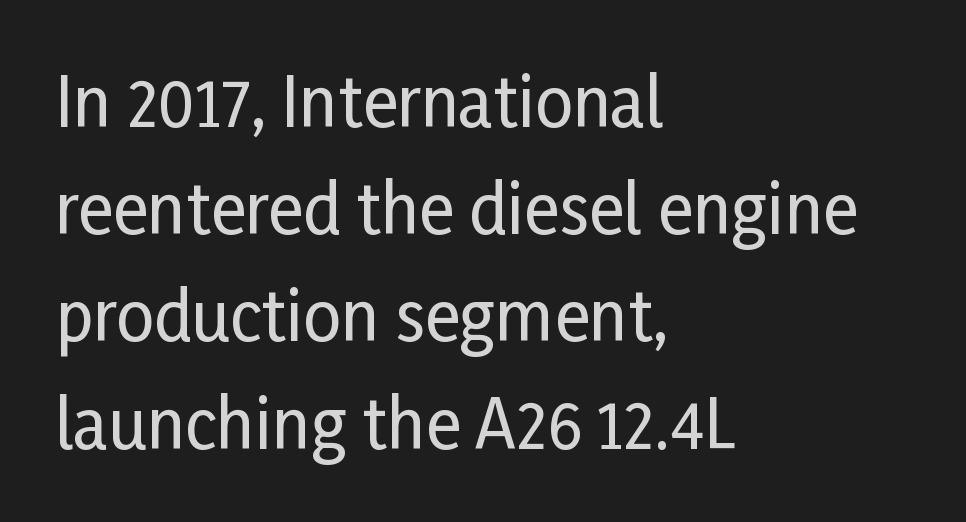
{"serif": "no", "italic": "no", "width": "condensed", "stroke_contrast": "low", "x_height": "medium", "monospaced": "no", "underline": "no", "align": "left", "line_spacing": "normal", "line_spacing_ratio": 1.6, "letter_spacing": "normal", "letter_spacing_em": 0.0, "glyph_px": 67}
